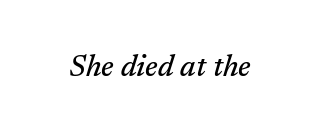
The designer went with a serif here, giving each stem small feet. Look at the tracking — it's just the regular setting, nothing added. Clear beneath every line of the passage. Quick note: italic. Do the characters align in a grid? No, the font is proportional.
